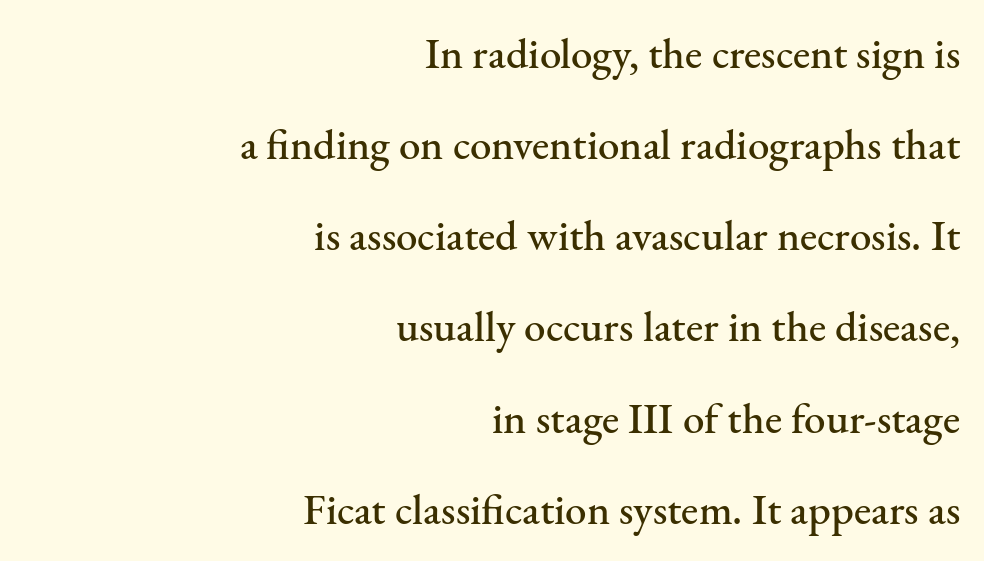
Q: Is the text italic (slanted)? A: No, it is upright.
Q: Is the typeface a serif or a sans-serif typeface? A: Serif.
Q: Is the text underlined? A: No.
Q: How is the paragraph aligned? A: Right-aligned.
Q: Is the spacing between letters normal or unusually wide? A: Normal.
Q: Is the spacing between lines tight, normal or loose? A: Loose.
Q: Width (condensed, normal, or wide)? A: Normal.
Q: Stroke contrast? A: Medium.
Q: x-height? A: Small.
Q: Monospaced? A: No.
